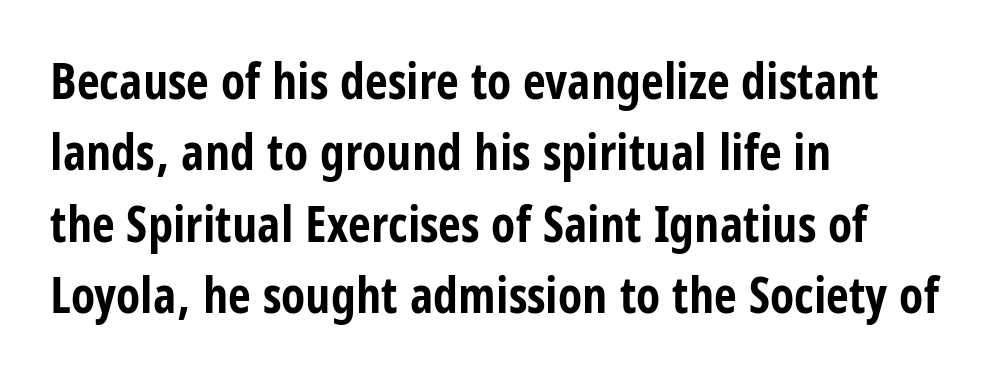
{"serif": "no", "italic": "no", "bold": "yes", "weight": "bold", "width": "condensed", "stroke_contrast": "low", "x_height": "large", "monospaced": "no", "underline": "no", "align": "left", "line_spacing": "normal", "line_spacing_ratio": 1.43, "letter_spacing": "normal", "letter_spacing_em": 0.0, "glyph_px": 50}
